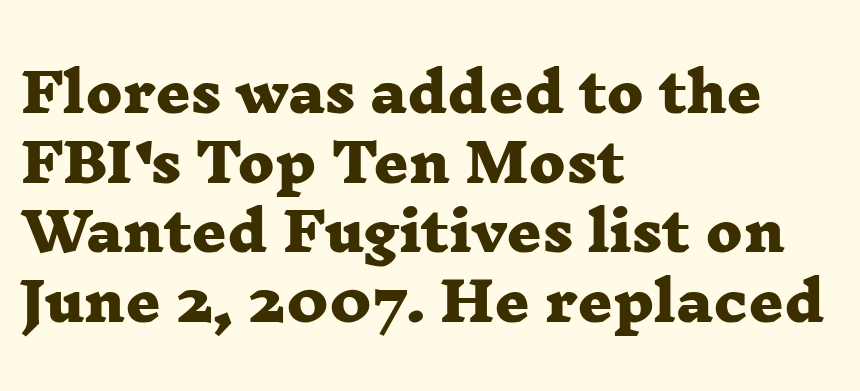
Q: Is the text bold? A: Yes.
Q: Is the typeface a serif or a sans-serif typeface? A: Serif.
Q: Is the text underlined? A: No.
Q: How is the paragraph aligned? A: Left-aligned.
Q: Is the spacing between letters normal or unusually wide? A: Normal.
Q: Is the spacing between lines tight, normal or loose? A: Normal.
Q: Width (condensed, normal, or wide)? A: Wide.
Q: Stroke contrast? A: Low.
Q: x-height? A: Medium.
Q: Monospaced? A: No.
